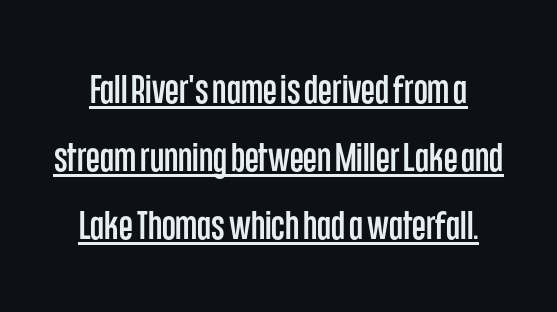
Q: Is the text italic (slanted)? A: No, it is upright.
Q: Is the typeface a serif or a sans-serif typeface? A: Sans-serif.
Q: Is the text underlined? A: Yes.
Q: Is the spacing between letters normal or unusually wide? A: Normal.
Q: Is the spacing between lines tight, normal or loose? A: Normal.
Q: Width (condensed, normal, or wide)? A: Condensed.
Q: Stroke contrast? A: Low.
Q: x-height? A: Large.
Q: Monospaced? A: No.
